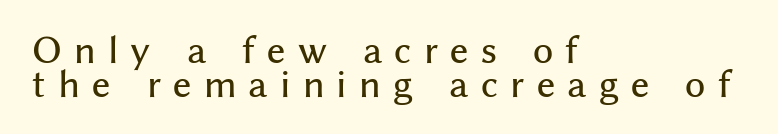
Q: Is the text italic (slanted)? A: No, it is upright.
Q: Is the typeface a serif or a sans-serif typeface? A: Sans-serif.
Q: Is the text underlined? A: No.
Q: How is the paragraph aligned? A: Left-aligned.
Q: Is the spacing between letters normal or unusually wide? A: Unusually wide.
Q: Is the spacing between lines tight, normal or loose? A: Tight.
Q: Width (condensed, normal, or wide)? A: Normal.
Q: Stroke contrast? A: Medium.
Q: x-height? A: Medium.
Q: Monospaced? A: No.
